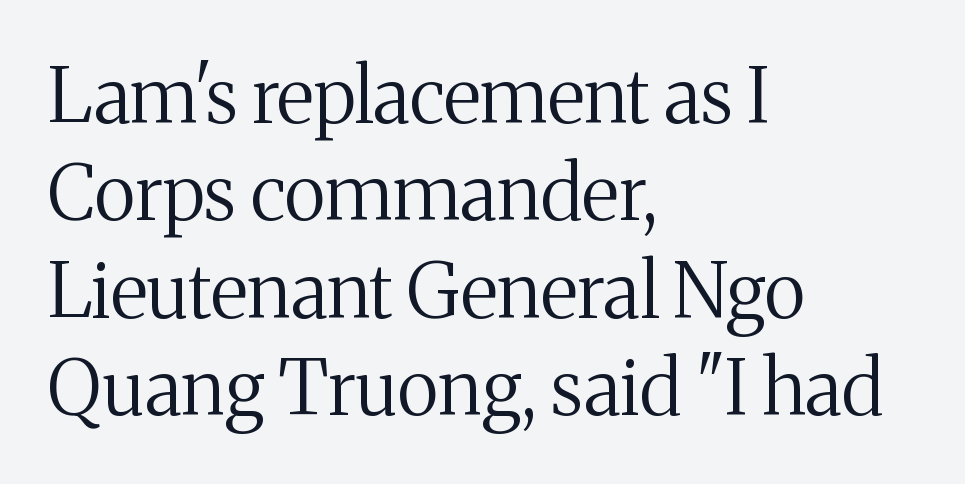
Q: Is the text bold? A: No.
Q: Is the text italic (slanted)? A: No, it is upright.
Q: Is the typeface a serif or a sans-serif typeface? A: Serif.
Q: Is the text underlined? A: No.
Q: How is the paragraph aligned? A: Left-aligned.
Q: Is the spacing between letters normal or unusually wide? A: Normal.
Q: Is the spacing between lines tight, normal or loose? A: Normal.
Q: Width (condensed, normal, or wide)? A: Normal.
Q: Stroke contrast? A: Medium.
Q: x-height? A: Medium.
Q: Monospaced? A: No.
